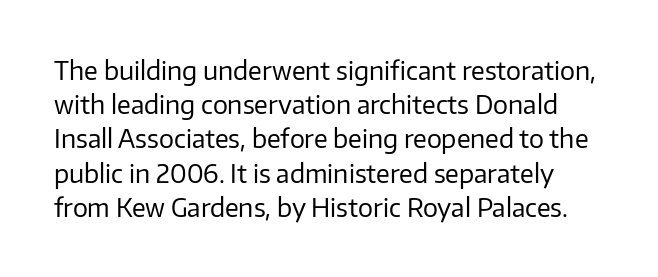
{"italic": "no", "bold": "no", "underline": "no", "line_spacing": "normal", "line_spacing_ratio": 1.37, "letter_spacing": "normal", "letter_spacing_em": 0.0, "glyph_px": 25}
